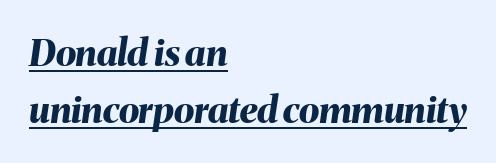
{"italic": "yes", "lean": "right", "slant_degrees": 8, "bold": "yes", "weight": "bold", "width": "normal", "stroke_contrast": "medium", "x_height": "medium", "monospaced": "no", "underline": "yes", "align": "left", "line_spacing": "normal", "line_spacing_ratio": 1.54, "letter_spacing": "normal", "letter_spacing_em": 0.0, "glyph_px": 37}
